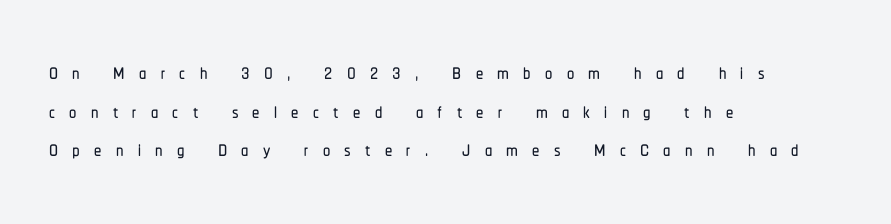
{"serif": "no", "italic": "no", "width": "condensed", "stroke_contrast": "low", "x_height": "medium", "monospaced": "no", "underline": "no", "align": "left", "line_spacing": "normal", "line_spacing_ratio": 1.33, "letter_spacing": "wide", "letter_spacing_em": 0.49, "glyph_px": 29}
